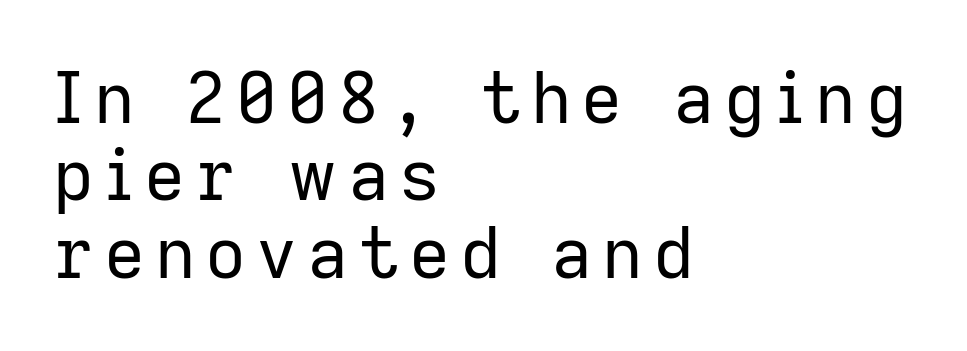
No extra ink here — the face is not bold. The letters stand upright; this is a roman face. Honestly, the rows look squashed on top of each other. Descenders are the only things crossing below the line.
